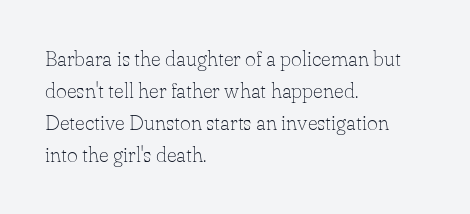
Is the block centered? No — it sits flush against the left margin. Honestly, the row spacing looks completely unremarkable. Check under the words: just untouched page. Ascenders rise straight up at ninety degrees. Nobody touched the tracking dial on this one.
